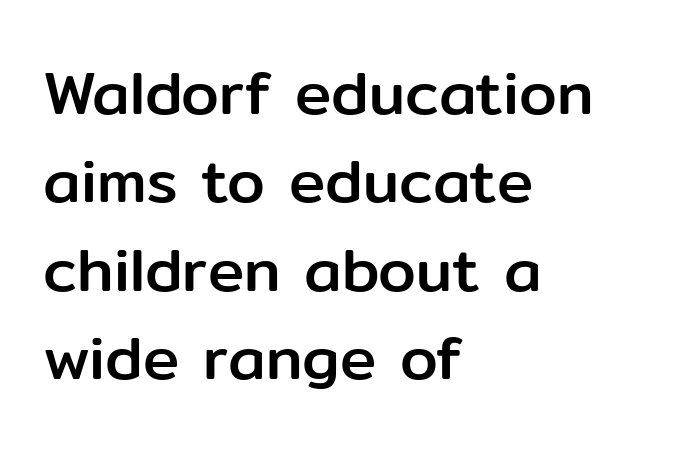
{"serif": "no", "italic": "no", "width": "normal", "stroke_contrast": "low", "x_height": "medium", "monospaced": "no", "underline": "no", "align": "left", "line_spacing": "normal", "line_spacing_ratio": 1.45, "letter_spacing": "normal", "letter_spacing_em": 0.0, "glyph_px": 61}
